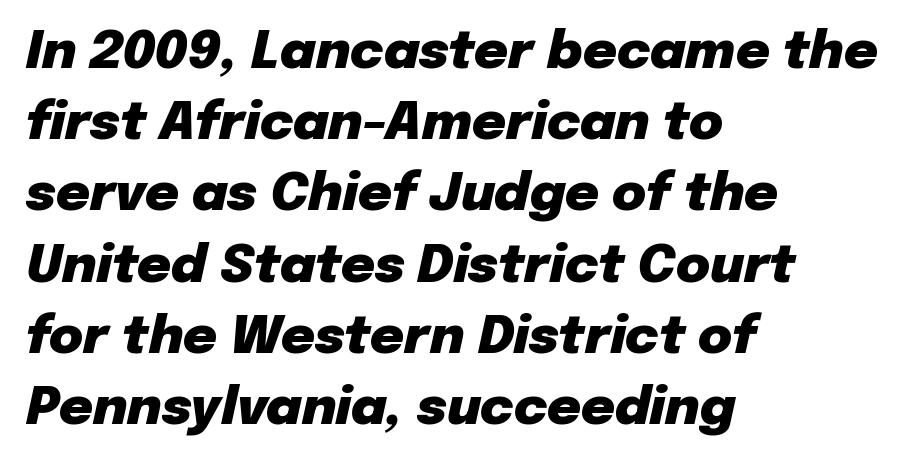
Q: Is the text bold? A: Yes.
Q: Is the text italic (slanted)? A: Yes, it leans right by about 12 degrees.
Q: Is the text underlined? A: No.
Q: How is the paragraph aligned? A: Left-aligned.
Q: Is the spacing between letters normal or unusually wide? A: Normal.
Q: Is the spacing between lines tight, normal or loose? A: Normal.
Q: Width (condensed, normal, or wide)? A: Normal.
Q: Stroke contrast? A: Low.
Q: x-height? A: Medium.
Q: Monospaced? A: No.
